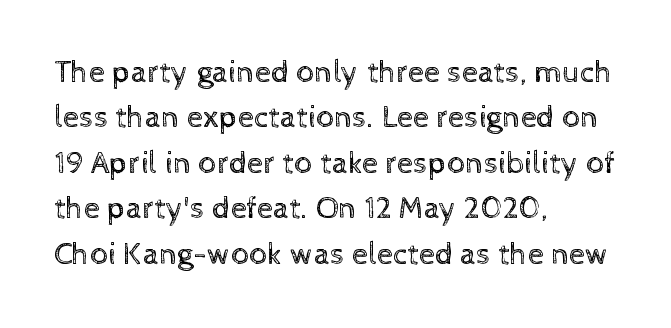
Q: Is the text bold? A: No.
Q: Is the text italic (slanted)? A: No, it is upright.
Q: Is the text underlined? A: No.
Q: How is the paragraph aligned? A: Left-aligned.
Q: Is the spacing between letters normal or unusually wide? A: Normal.
Q: Is the spacing between lines tight, normal or loose? A: Normal.
Q: Width (condensed, normal, or wide)? A: Normal.
Q: x-height? A: Medium.
Q: Monospaced? A: No.
